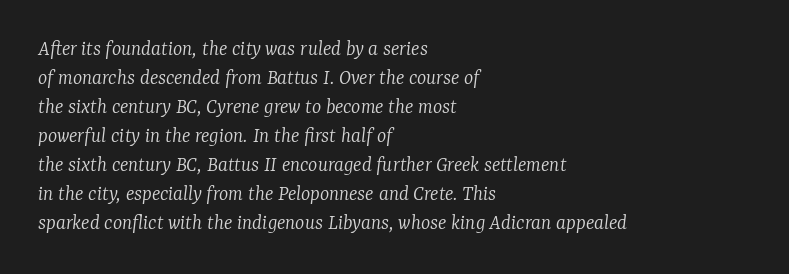
Regular leading. The glyphs look as if they've been sheared to an angle. Tracking value appears to be zero — textbook default spacing. The paragraph shown leans on its left margin.
